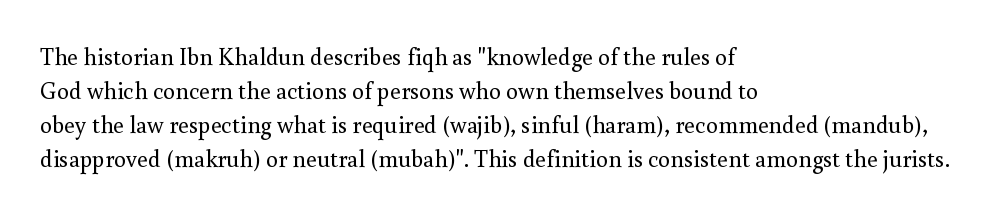
The image shows 24 px text type, upright; set left-aligned, normal line spacing (1.42x), normal letter spacing, not underlined.
